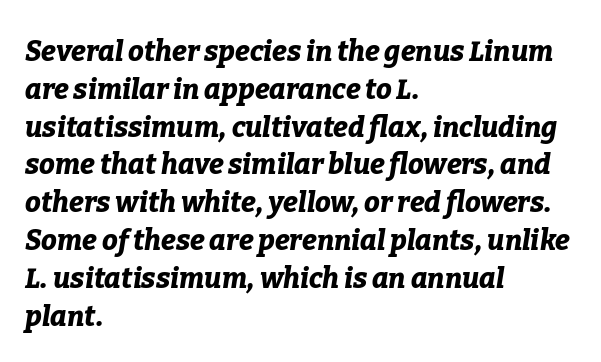
The text carries the slant typical of an italic or oblique font. The paragraph shown leans on its left margin. Each new line begins a customary step beneath the previous one. You could call the tracking neutral — neither tight nor loose. Weight check: bold — yes, fully. The rendering uses natural spacing where letterforms have individual widths.
